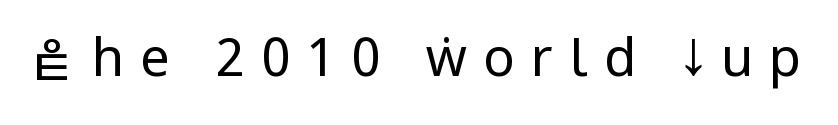
Q: Is the text bold? A: No.
Q: Is the text italic (slanted)? A: No, it is upright.
Q: Is the typeface a serif or a sans-serif typeface? A: Sans-serif.
Q: Is the text underlined? A: No.
Q: Is the spacing between letters normal or unusually wide? A: Unusually wide.
Q: Width (condensed, normal, or wide)? A: Condensed.
Q: Stroke contrast? A: Low.
Q: x-height? A: Large.
Q: Monospaced? A: No.
